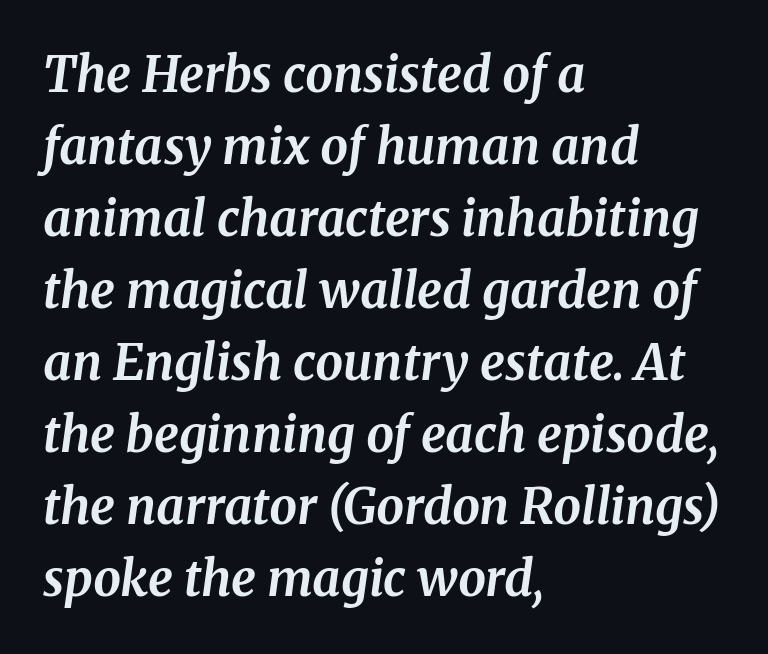
The space between consecutive lines is moderate. When letters slant like this, we call the style italic. Honestly, the letter spacing is just normal — you wouldn't notice it. Notice how thick the strokes are: this is what a full bold looks like. The font family rendered here belongs to the serif group.
